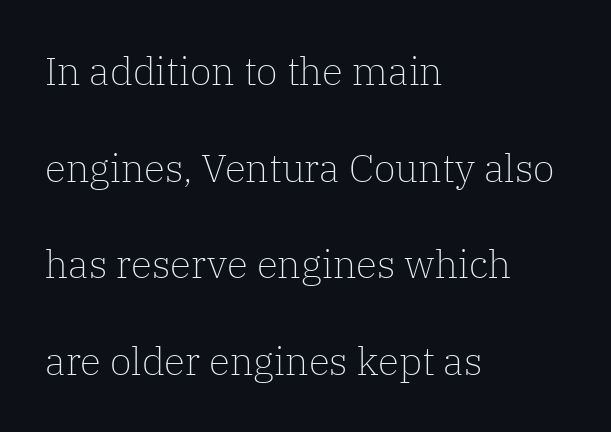
Varying glyph widths throughout — classic text-font behaviour. Honestly, the letter spacing is just normal — you wouldn't notice it. Horizontal bands of white between lines are thick stripes. The foot of each line stays bare and open. The text block is weighted toward the left margin, trailing off unevenly rightward.
